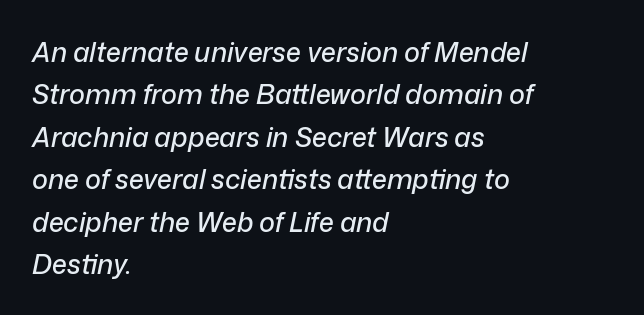
{"italic": "yes", "lean": "right", "slant_degrees": 12, "underline": "no", "align": "left", "line_spacing": "normal", "line_spacing_ratio": 1.57, "letter_spacing": "normal", "letter_spacing_em": 0.0, "glyph_px": 27}
